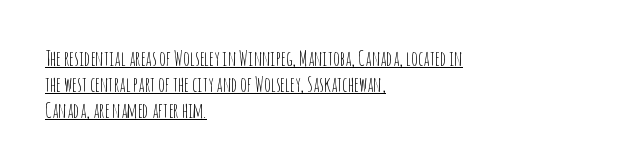
The image shows 20 px text type, upright; set left-aligned, normal line spacing (1.3x), normal letter spacing, underlined.
